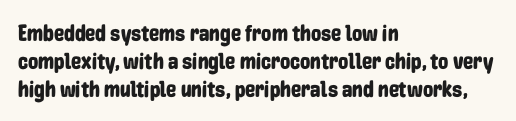
{"italic": "no", "underline": "no", "align": "left", "line_spacing_ratio": 1.22, "letter_spacing": "normal", "letter_spacing_em": 0.0, "glyph_px": 23}
